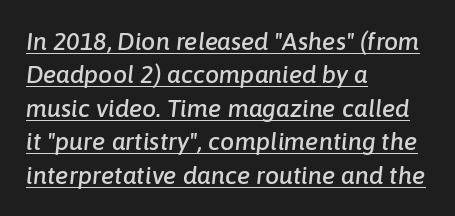
Would a proofreader flag this as italicized? Yes. All the whitespace from short lines collects on the right. The letters sit at their default tracking, neither squeezed nor spread. The space between consecutive lines is moderate. Decoration check: the copy is underlined.
